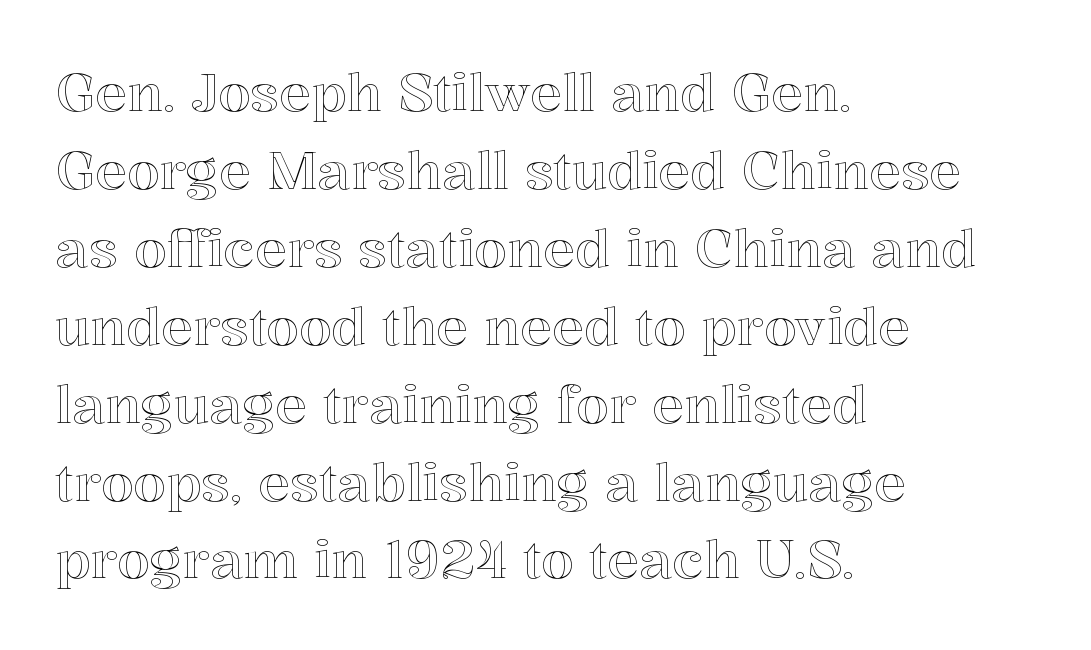
Q: Is the text italic (slanted)? A: No, it is upright.
Q: Is the text underlined? A: No.
Q: How is the paragraph aligned? A: Left-aligned.
Q: Is the spacing between letters normal or unusually wide? A: Normal.
Q: Is the spacing between lines tight, normal or loose? A: Normal.
Q: Width (condensed, normal, or wide)? A: Normal.
Q: x-height? A: Medium.
Q: Monospaced? A: No.
